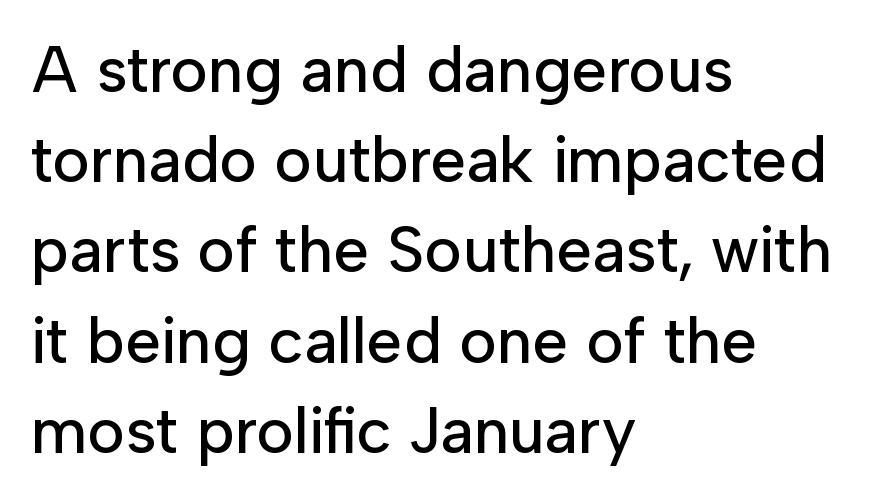
Q: Is the text italic (slanted)? A: No, it is upright.
Q: Is the typeface a serif or a sans-serif typeface? A: Sans-serif.
Q: Is the text underlined? A: No.
Q: How is the paragraph aligned? A: Left-aligned.
Q: Is the spacing between letters normal or unusually wide? A: Normal.
Q: Is the spacing between lines tight, normal or loose? A: Normal.
Q: Width (condensed, normal, or wide)? A: Normal.
Q: Stroke contrast? A: Low.
Q: x-height? A: Medium.
Q: Monospaced? A: No.
